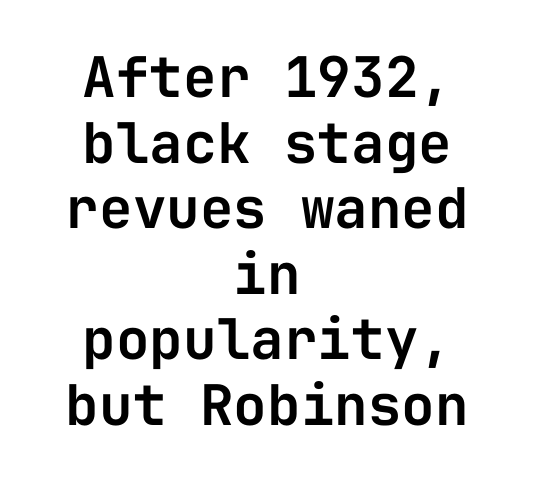
{"serif": "no", "italic": "no", "width": "normal", "stroke_contrast": "low", "x_height": "medium", "monospaced": "yes", "underline": "no", "align": "center", "line_spacing_ratio": 1.17, "letter_spacing": "normal", "letter_spacing_em": 0.0, "glyph_px": 56}
